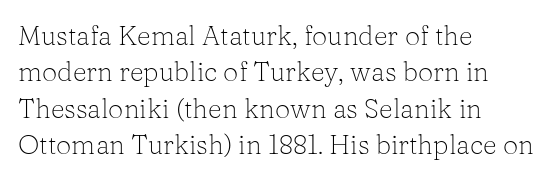
The image shows 27 px text type, upright; set left-aligned, normal line spacing (1.35x), normal letter spacing, not underlined.
